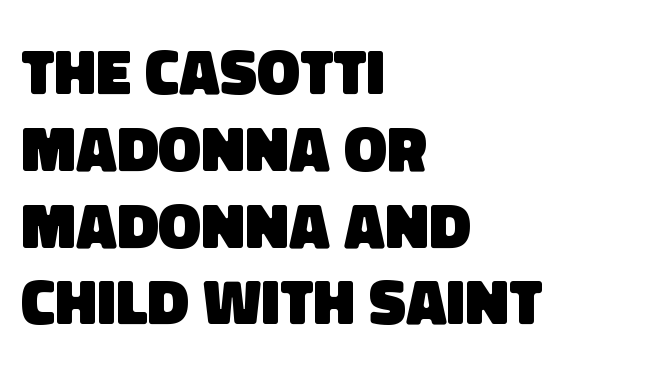
The image shows 64 px heavy sans-serif type; set left-aligned, line spacing 1.2x, normal letter spacing, not underlined; low stroke contrast and a large x-height.
